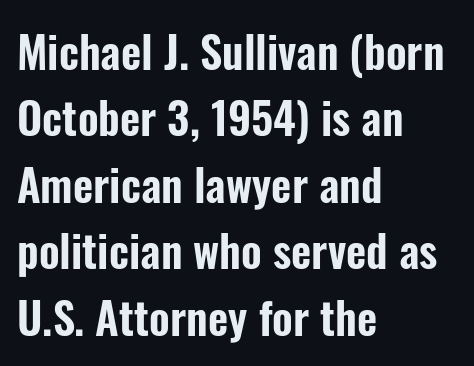
{"serif": "no", "italic": "no", "width": "condensed", "stroke_contrast": "low", "x_height": "medium", "monospaced": "no", "underline": "no", "align": "left", "line_spacing": "normal", "line_spacing_ratio": 1.51, "letter_spacing": "normal", "letter_spacing_em": 0.0, "glyph_px": 44}
